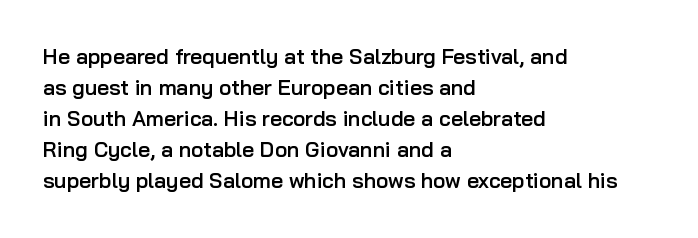
{"italic": "no", "bold": "semi", "underline": "no", "align": "left", "line_spacing": "normal", "line_spacing_ratio": 1.48, "letter_spacing": "normal", "letter_spacing_em": 0.0, "glyph_px": 21}
